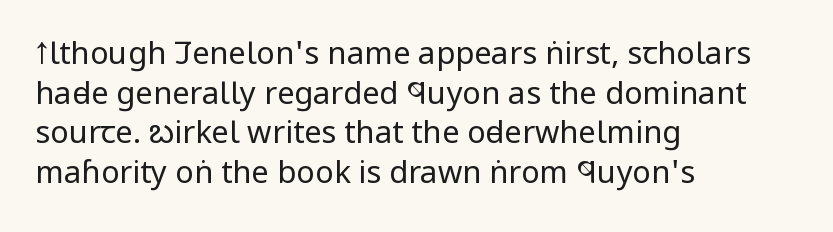
Q: Is the text bold? A: No.
Q: Is the text italic (slanted)? A: No, it is upright.
Q: Is the typeface a serif or a sans-serif typeface? A: Sans-serif.
Q: Is the text underlined? A: No.
Q: How is the paragraph aligned? A: Left-aligned.
Q: Is the spacing between letters normal or unusually wide? A: Normal.
Q: Is the spacing between lines tight, normal or loose? A: Normal.
Q: Width (condensed, normal, or wide)? A: Condensed.
Q: Stroke contrast? A: Low.
Q: x-height? A: Large.
Q: Monospaced? A: No.
